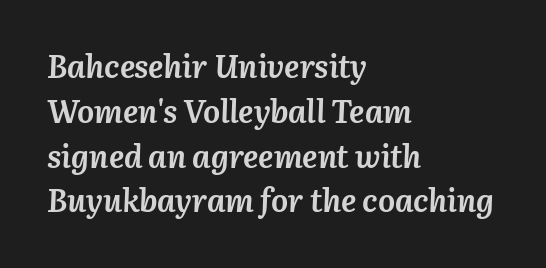
{"italic": "yes", "lean": "right", "slant_degrees": 3, "bold": "yes", "weight": "semibold", "width": "normal", "stroke_contrast": "medium", "x_height": "medium", "monospaced": "no", "underline": "no", "align": "left", "line_spacing": "normal", "line_spacing_ratio": 1.4, "letter_spacing": "normal", "letter_spacing_em": 0.0, "glyph_px": 32}
